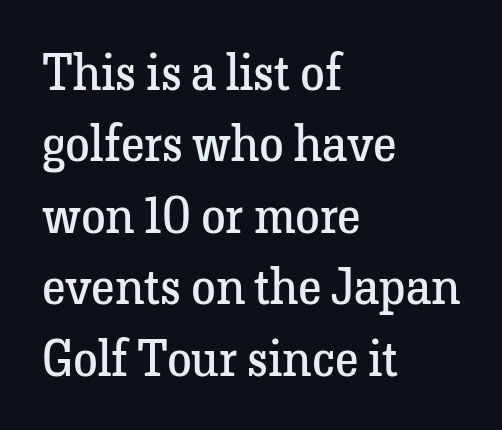
The image shows 50 px regular-weight serif type, upright; set left-aligned, normal line spacing (1.43x), normal letter spacing, not underlined; low stroke contrast and a medium x-height.
